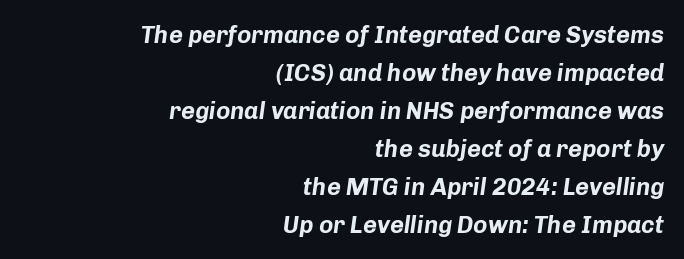
The image shows 24 px bold type, italic (leaning right); set right-aligned, normal line spacing (1.58x), normal letter spacing, not underlined.
